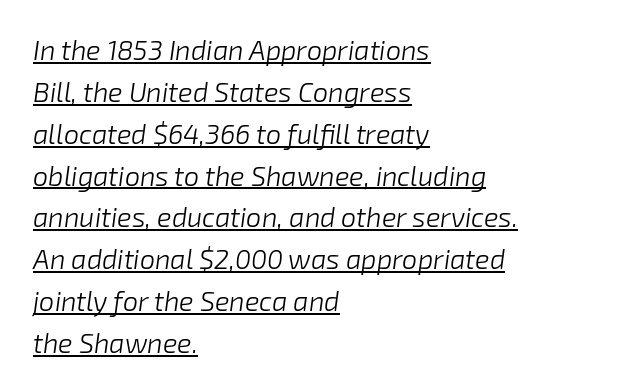
{"italic": "yes", "lean": "right", "slant_degrees": 8, "bold": "no", "underline": "yes", "align": "left", "line_spacing": "normal", "line_spacing_ratio": 1.55, "letter_spacing": "normal", "letter_spacing_em": 0.0, "glyph_px": 27}
